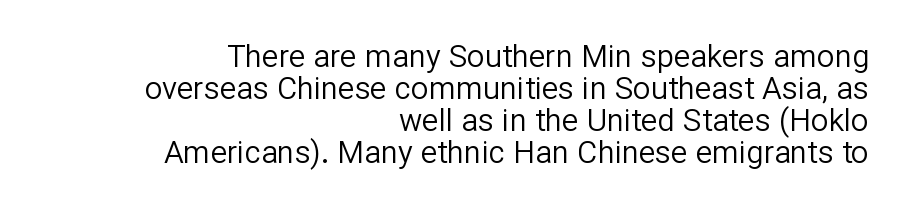
The image shows 31 px regular-weight sans-serif type, upright; set right-aligned, tight line spacing (1.03x), normal letter spacing, not underlined; low stroke contrast and a medium x-height.
